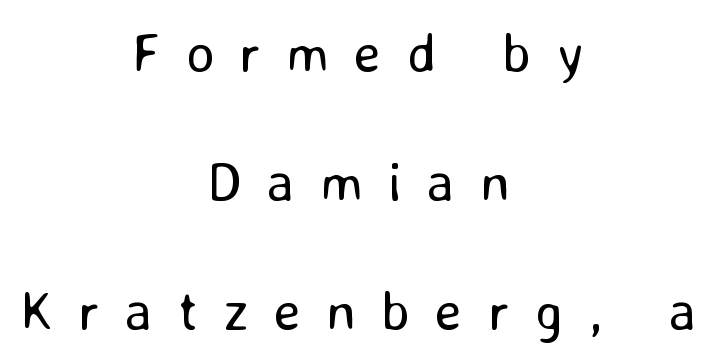
Q: Is the text bold? A: No.
Q: Is the text italic (slanted)? A: No, it is upright.
Q: Is the typeface a serif or a sans-serif typeface? A: Sans-serif.
Q: Is the text underlined? A: No.
Q: How is the paragraph aligned? A: Centered.
Q: Is the spacing between letters normal or unusually wide? A: Unusually wide.
Q: Is the spacing between lines tight, normal or loose? A: Loose.
Q: Width (condensed, normal, or wide)? A: Normal.
Q: Stroke contrast? A: Low.
Q: x-height? A: Medium.
Q: Monospaced? A: No.
